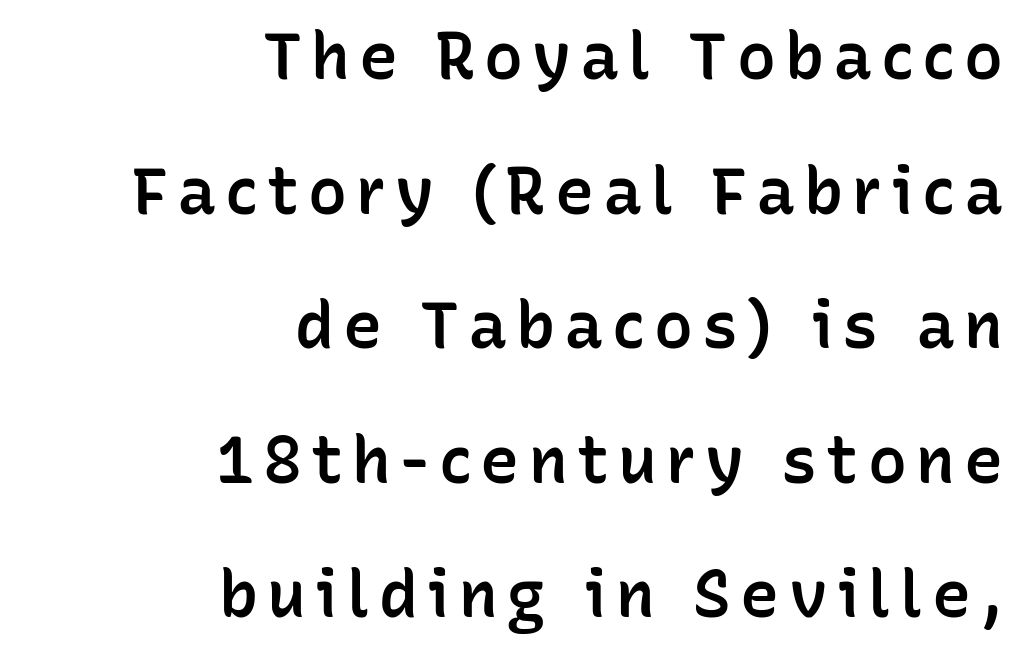
Q: Is the text bold? A: Semi-bold.
Q: Is the text italic (slanted)? A: No, it is upright.
Q: Is the typeface a serif or a sans-serif typeface? A: Sans-serif.
Q: Is the text underlined? A: No.
Q: How is the paragraph aligned? A: Right-aligned.
Q: Is the spacing between lines tight, normal or loose? A: Loose.
Q: Width (condensed, normal, or wide)? A: Normal.
Q: Stroke contrast? A: Low.
Q: x-height? A: Medium.
Q: Monospaced? A: No.
